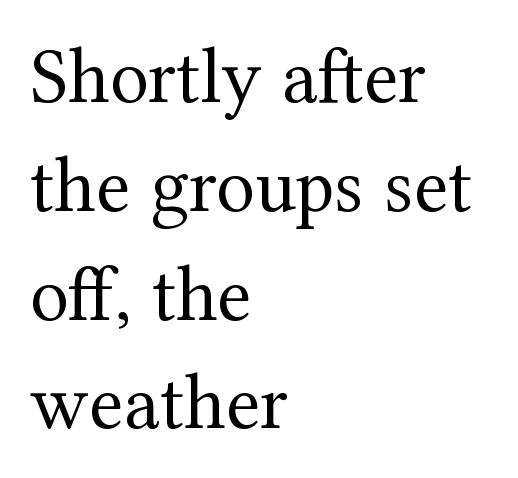
Q: Is the text bold? A: No.
Q: Is the text italic (slanted)? A: No, it is upright.
Q: Is the typeface a serif or a sans-serif typeface? A: Serif.
Q: Is the text underlined? A: No.
Q: How is the paragraph aligned? A: Left-aligned.
Q: Is the spacing between letters normal or unusually wide? A: Normal.
Q: Is the spacing between lines tight, normal or loose? A: Normal.
Q: Width (condensed, normal, or wide)? A: Normal.
Q: Stroke contrast? A: Medium.
Q: x-height? A: Medium.
Q: Monospaced? A: No.
